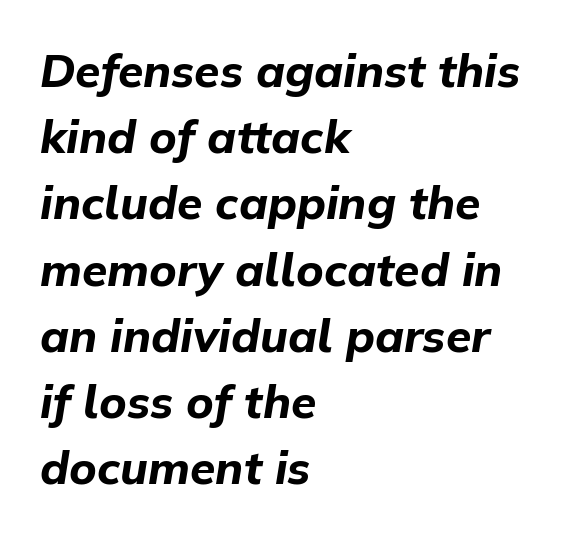
The image shows 46 px bold type, italic (leaning right); set left-aligned, normal line spacing (1.44x), normal letter spacing, not underlined; low stroke contrast and a medium x-height.
